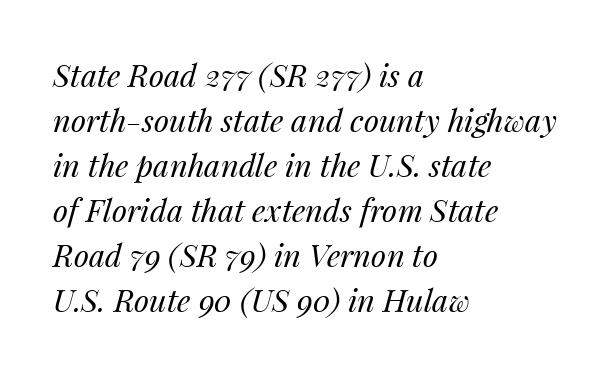
The image shows 31 px regular-weight type, italic (leaning right); set left-aligned, normal line spacing (1.45x), normal letter spacing, not underlined; medium stroke contrast and a medium x-height.
